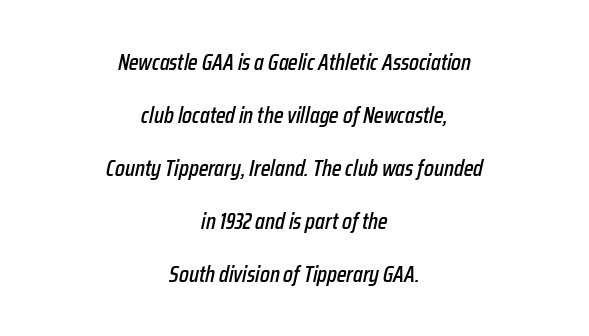
A centered setting, common on invitations and titles, is used for this passage. These lines stand farther apart than default settings would place them. Underline: absent. Look at the tracking — it's just the regular setting, nothing added.
